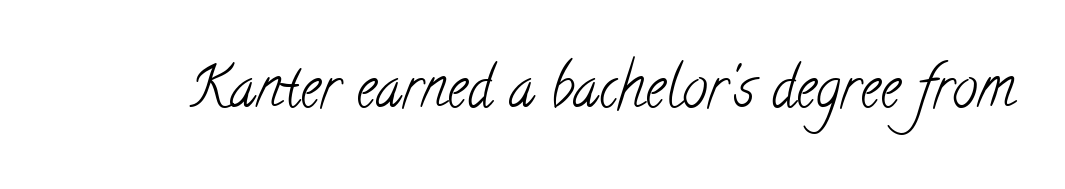
{"serif": "yes", "bold": "no", "weight": "light", "width": "condensed", "stroke_contrast": "low", "x_height": "small", "monospaced": "no", "underline": "no", "letter_spacing": "normal", "letter_spacing_em": 0.0, "glyph_px": 57}
